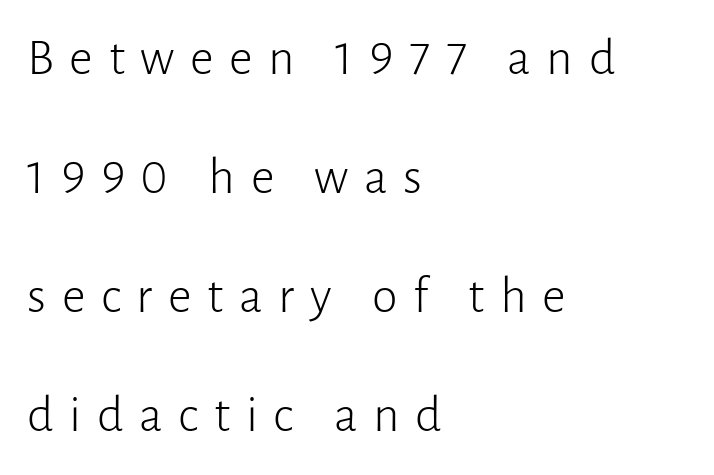
{"serif": "no", "italic": "no", "bold": "no", "weight": "light", "width": "normal", "stroke_contrast": "low", "x_height": "medium", "monospaced": "no", "underline": "no", "align": "left", "line_spacing": "loose", "line_spacing_ratio": 2.29, "letter_spacing": "wide", "letter_spacing_em": 0.3, "glyph_px": 52}
